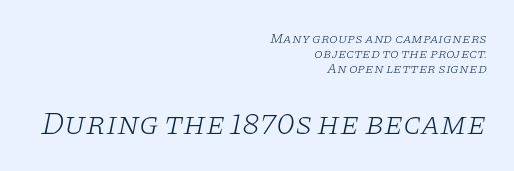
Q: Is the text bold? A: No.
Q: Is the text italic (slanted)? A: Yes, it leans right by about 11 degrees.
Q: Is the typeface a serif or a sans-serif typeface? A: Serif.
Q: Is the text underlined? A: No.
Q: How is the paragraph aligned? A: Right-aligned.
Q: Is the spacing between letters normal or unusually wide? A: Normal.
Q: Is the spacing between lines tight, normal or loose? A: Tight.
Q: Which block of text is set in a larger size, the first (top) or the second (bottom)? A: The second (bottom) one.
Q: Width (condensed, normal, or wide)? A: Wide.
Q: Stroke contrast? A: Low.
Q: x-height? A: Large.
Q: Monospaced? A: No.
